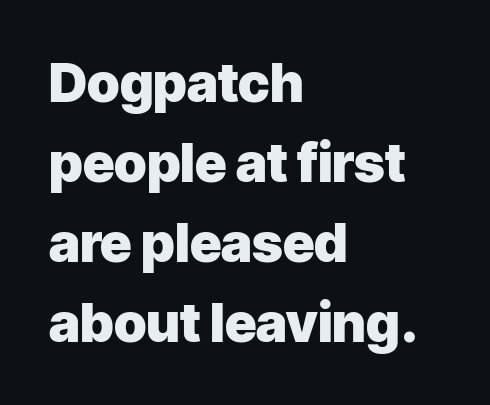
The image shows 54 px heavy sans-serif type, upright; set left-aligned, normal line spacing (1.48x), normal letter spacing, not underlined; low stroke contrast and a medium x-height.
